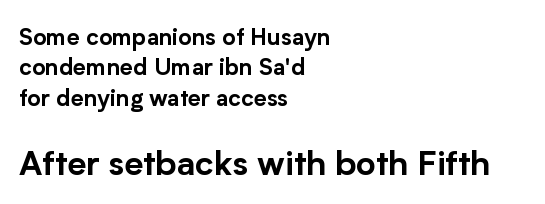
The image shows 34 px sans-serif type, upright; set left-aligned, normal line spacing (1.32x), normal letter spacing, not underlined; the second (bottom) block is 1.48x larger; low stroke contrast and a medium x-height.
